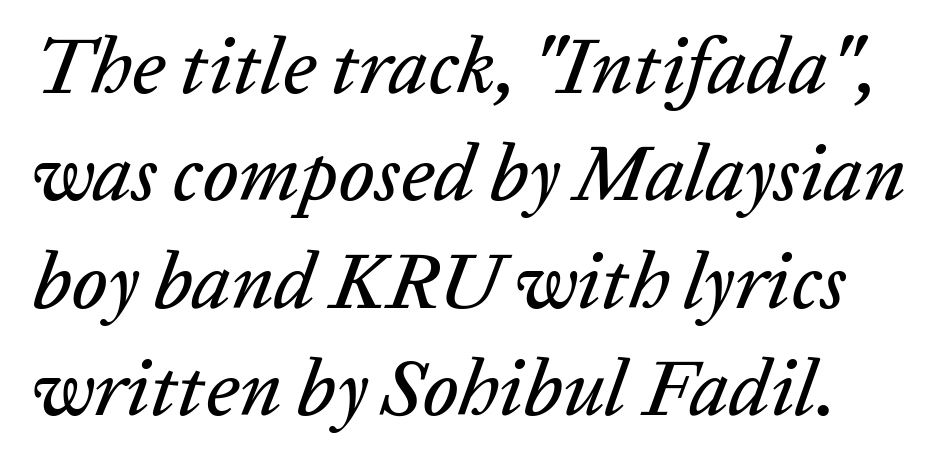
Q: Is the text italic (slanted)? A: Yes, it leans right by about 20 degrees.
Q: Is the text underlined? A: No.
Q: Is the spacing between letters normal or unusually wide? A: Normal.
Q: Is the spacing between lines tight, normal or loose? A: Normal.
Q: Width (condensed, normal, or wide)? A: Normal.
Q: Stroke contrast? A: Low.
Q: x-height? A: Medium.
Q: Monospaced? A: No.
